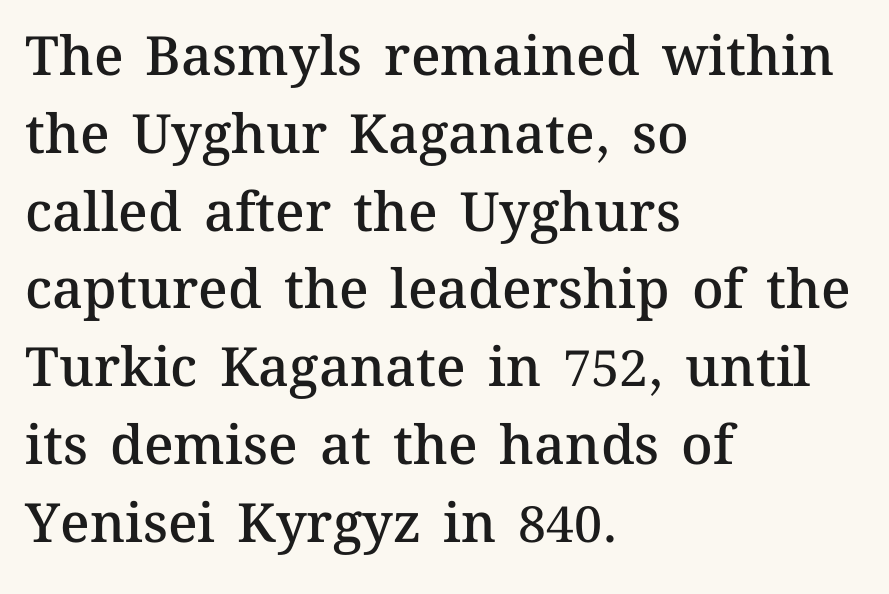
Q: Is the text bold? A: Semi-bold.
Q: Is the text italic (slanted)? A: No, it is upright.
Q: Is the text underlined? A: No.
Q: How is the paragraph aligned? A: Left-aligned.
Q: Is the spacing between letters normal or unusually wide? A: Normal.
Q: Is the spacing between lines tight, normal or loose? A: Normal.
Q: Width (condensed, normal, or wide)? A: Normal.
Q: Stroke contrast? A: Medium.
Q: x-height? A: Medium.
Q: Monospaced? A: No.
